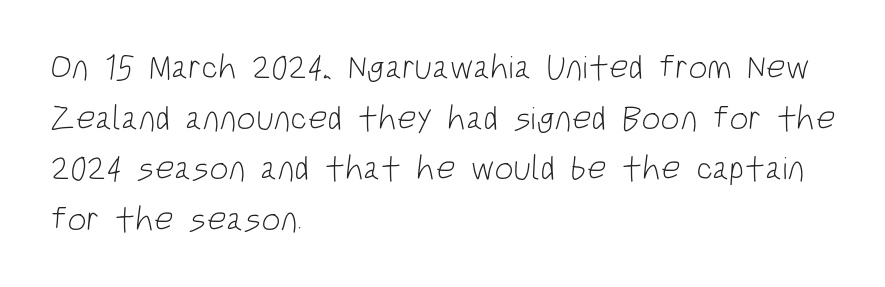
{"serif": "no", "bold": "no", "weight": "light", "width": "condensed", "stroke_contrast": "low", "x_height": "large", "monospaced": "no", "underline": "no", "align": "left", "line_spacing": "normal", "line_spacing_ratio": 1.49, "letter_spacing": "normal", "letter_spacing_em": 0.0, "glyph_px": 34}
